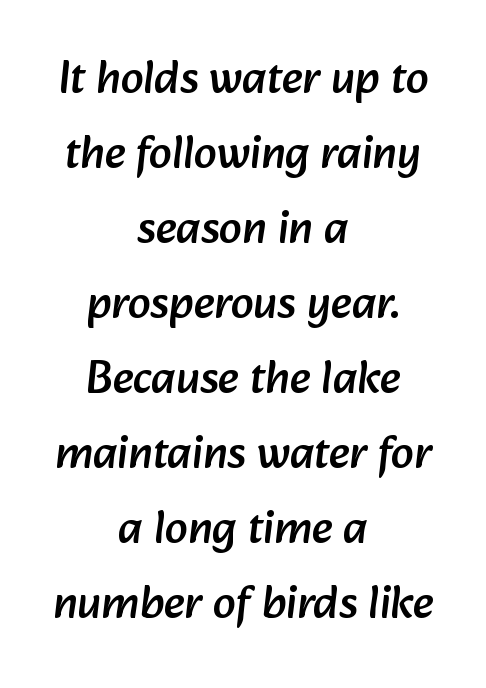
This rendering employs a face without finishing strokes, i.e., a sans-serif. Do the characters align in a grid? No, the font is proportional. The passage shown is not underscored anywhere. Successive baselines arrive at the customary interval.
